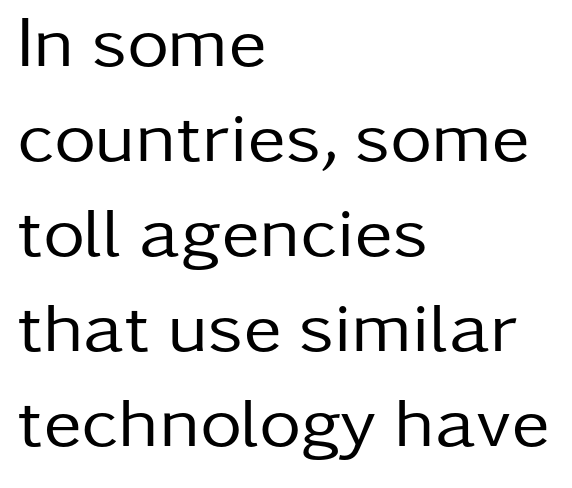
The typeface chosen for these lines omits serifs. The rendering uses a moderate line-height, typical for paragraphs. Posture: upright roman. The letters sit at their default tracking, neither squeezed nor spread.
